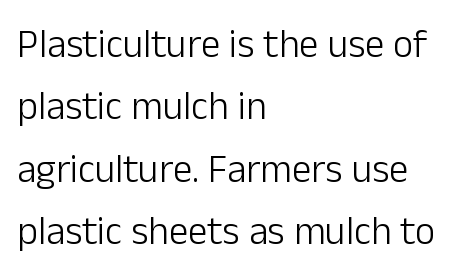
{"serif": "no", "italic": "no", "bold": "no", "weight": "light", "width": "normal", "stroke_contrast": "low", "x_height": "medium", "monospaced": "no", "underline": "no", "align": "left", "line_spacing": "normal", "line_spacing_ratio": 1.6, "letter_spacing": "normal", "letter_spacing_em": 0.0, "glyph_px": 39}
